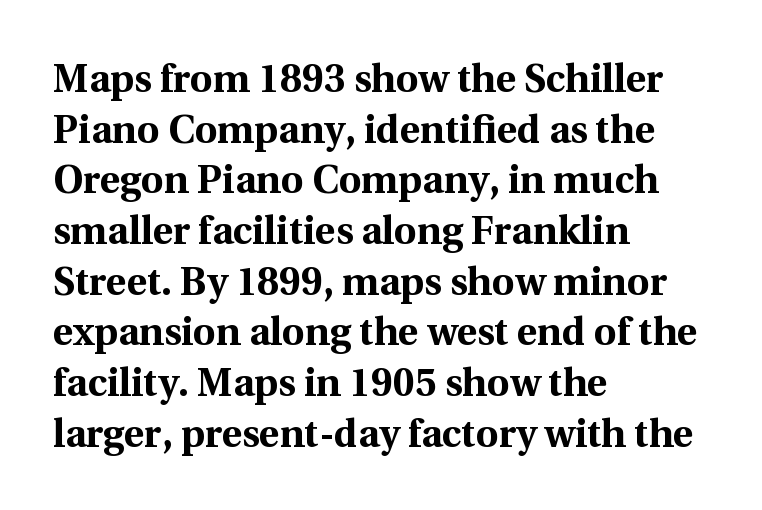
{"serif": "yes", "italic": "no", "bold": "yes", "weight": "bold", "width": "normal", "x_height": "medium", "monospaced": "no", "underline": "no", "align": "left", "line_spacing": "normal", "line_spacing_ratio": 1.3, "letter_spacing": "normal", "letter_spacing_em": 0.0, "glyph_px": 39}
